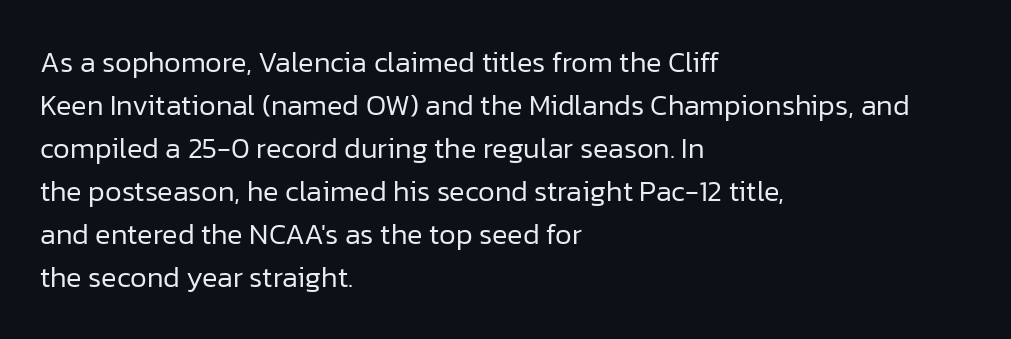
The lines are quadded left. Spacing verdict: proportional, widths tailored to each character. Rows of type keep a routine distance in the vertical direction. Font category for this specimen: sans-serif. The axis of the letterforms is exactly vertical.
